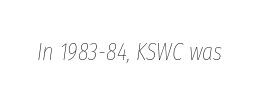
{"italic": "yes", "lean": "right", "slant_degrees": 8, "bold": "no", "underline": "no", "letter_spacing": "normal", "letter_spacing_em": 0.0, "glyph_px": 24}
